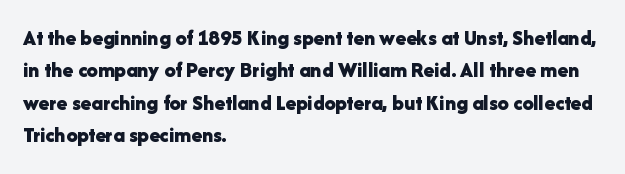
Q: Is the text bold? A: Yes.
Q: Is the text italic (slanted)? A: No, it is upright.
Q: Is the text underlined? A: No.
Q: How is the paragraph aligned? A: Left-aligned.
Q: Is the spacing between letters normal or unusually wide? A: Normal.
Q: Is the spacing between lines tight, normal or loose? A: Normal.
